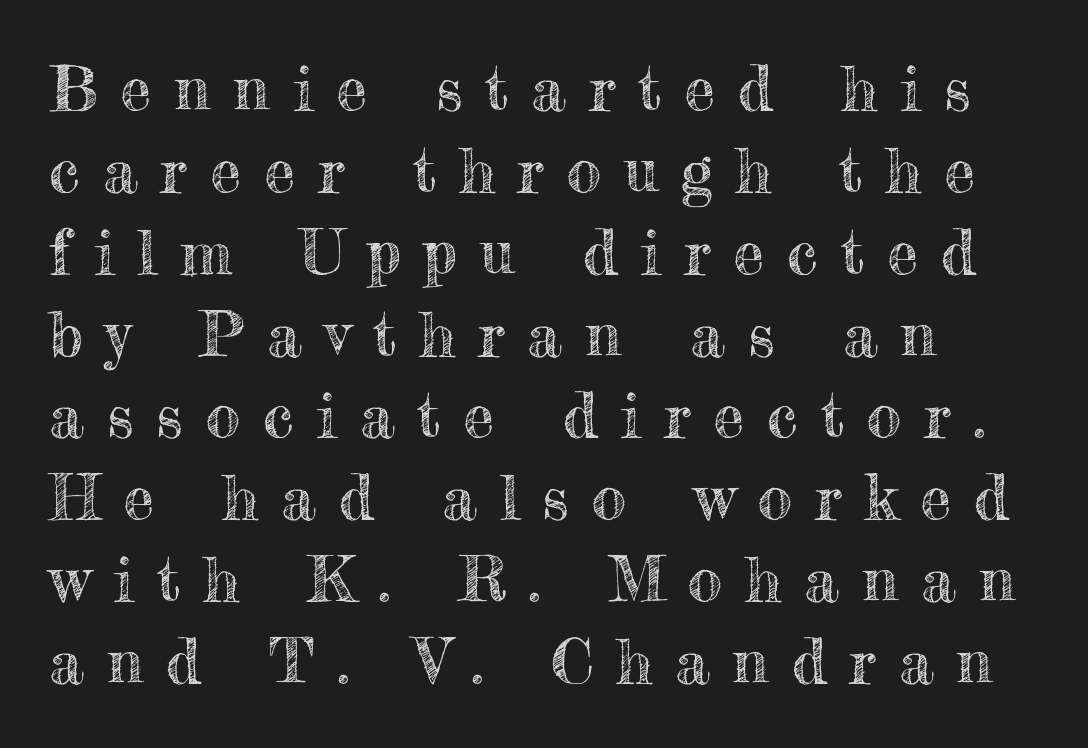
The image shows 62 px text type, upright; set left-aligned, normal line spacing (1.32x), unusually wide letter spacing (+0.37 em), not underlined; a small x-height.
